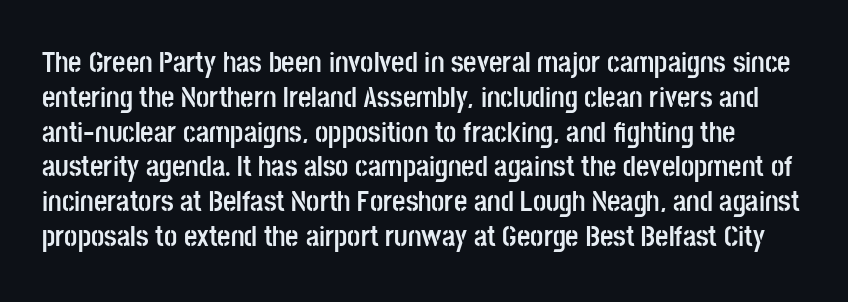
Q: Is the text bold? A: Yes.
Q: Is the text italic (slanted)? A: No, it is upright.
Q: Is the typeface a serif or a sans-serif typeface? A: Sans-serif.
Q: Is the text underlined? A: No.
Q: Is the spacing between letters normal or unusually wide? A: Normal.
Q: Width (condensed, normal, or wide)? A: Condensed.
Q: Stroke contrast? A: Low.
Q: x-height? A: Large.
Q: Monospaced? A: No.
